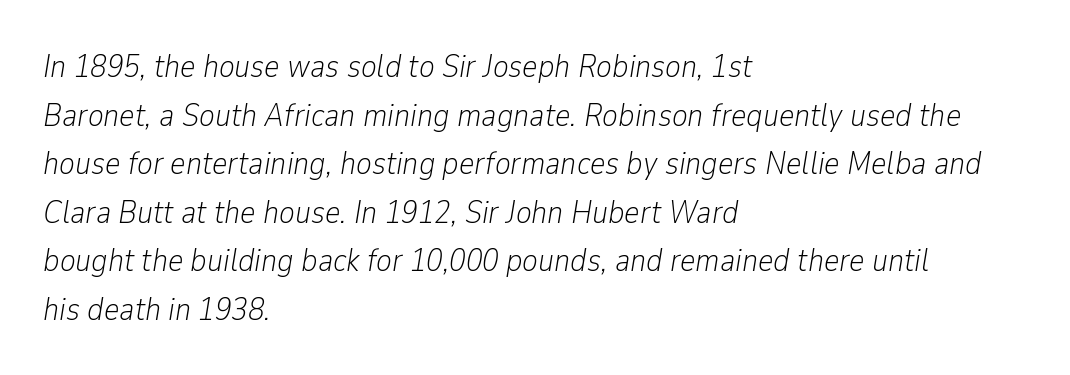
Q: Is the text bold? A: No.
Q: Is the text italic (slanted)? A: Yes, it leans right by about 9 degrees.
Q: Is the text underlined? A: No.
Q: How is the paragraph aligned? A: Left-aligned.
Q: Is the spacing between letters normal or unusually wide? A: Normal.
Q: Is the spacing between lines tight, normal or loose? A: Normal.
Q: Width (condensed, normal, or wide)? A: Condensed.
Q: Stroke contrast? A: Low.
Q: x-height? A: Medium.
Q: Monospaced? A: No.
